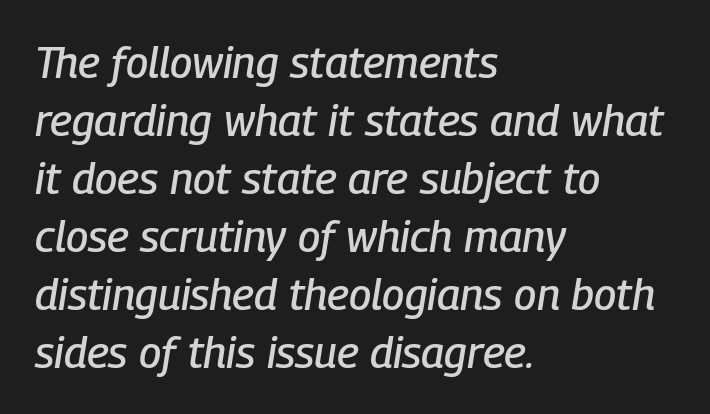
Q: Is the text italic (slanted)? A: Yes, it leans right by about 9 degrees.
Q: Is the text underlined? A: No.
Q: How is the paragraph aligned? A: Left-aligned.
Q: Is the spacing between letters normal or unusually wide? A: Normal.
Q: Is the spacing between lines tight, normal or loose? A: Normal.
Q: Width (condensed, normal, or wide)? A: Condensed.
Q: Stroke contrast? A: Low.
Q: x-height? A: Medium.
Q: Monospaced? A: No.
